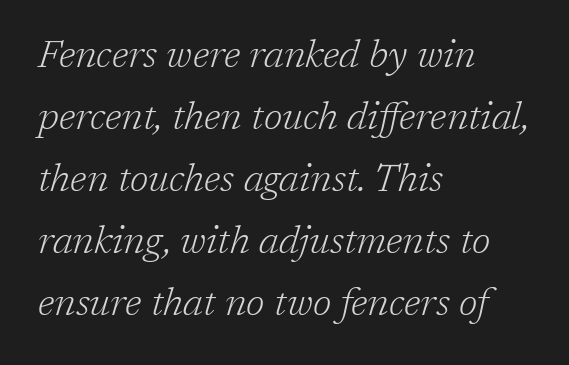
Q: Is the text bold? A: No.
Q: Is the text italic (slanted)? A: Yes, it leans right by about 17 degrees.
Q: Is the typeface a serif or a sans-serif typeface? A: Serif.
Q: Is the text underlined? A: No.
Q: How is the paragraph aligned? A: Left-aligned.
Q: Is the spacing between letters normal or unusually wide? A: Normal.
Q: Is the spacing between lines tight, normal or loose? A: Normal.
Q: Width (condensed, normal, or wide)? A: Normal.
Q: Stroke contrast? A: Low.
Q: x-height? A: Medium.
Q: Monospaced? A: No.
